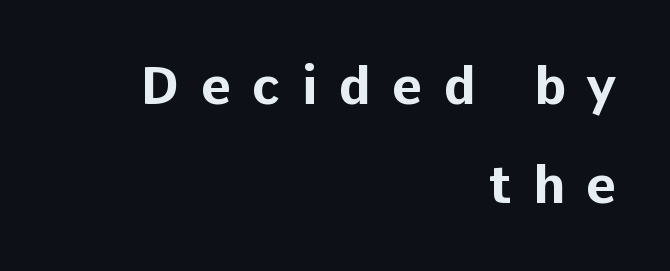
Note: no serifs on the glyphs. A student would call this right alignment; a typographer would say flush right, rag left. Here the designer chose a conventional face with non-uniform glyph widths. Students, note that the glyphs here are deliberately spaced far apart.
